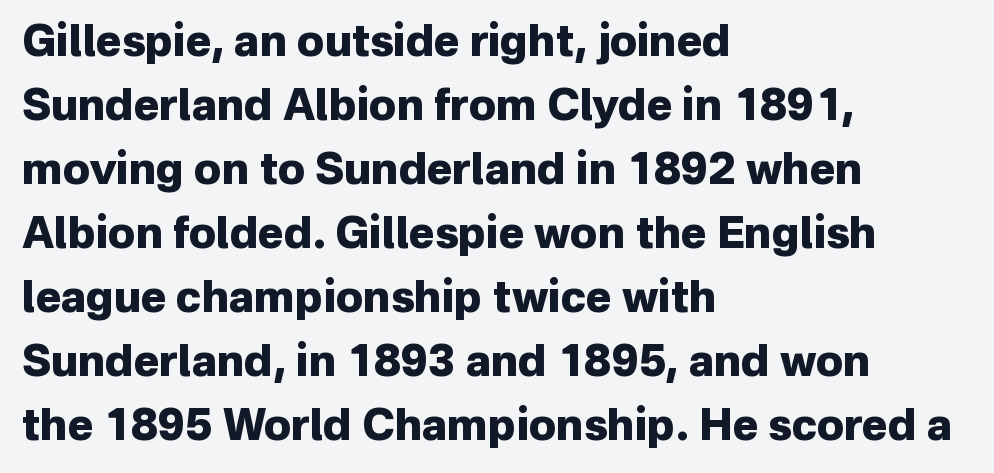
{"serif": "no", "italic": "no", "bold": "yes", "weight": "heavy", "width": "normal", "stroke_contrast": "low", "x_height": "medium", "monospaced": "no", "underline": "no", "align": "left", "line_spacing": "normal", "line_spacing_ratio": 1.49, "letter_spacing": "normal", "letter_spacing_em": 0.0, "glyph_px": 43}
